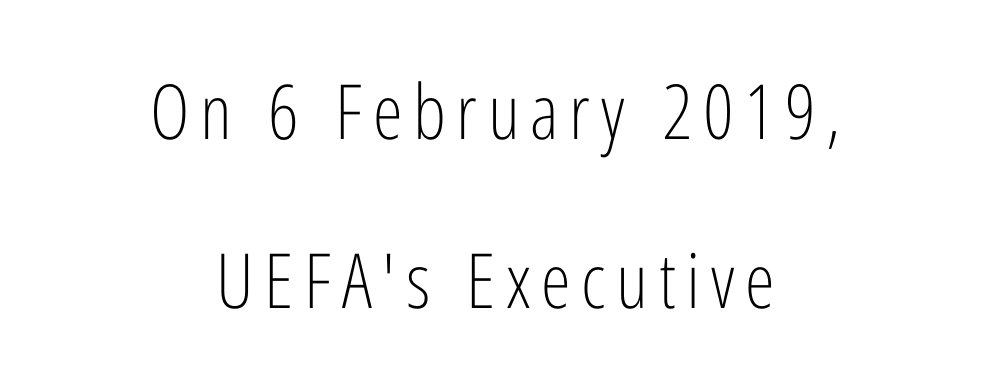
{"serif": "no", "italic": "no", "bold": "no", "weight": "light", "width": "condensed", "stroke_contrast": "low", "x_height": "medium", "monospaced": "no", "underline": "no", "align": "center", "line_spacing": "loose", "line_spacing_ratio": 2.23, "glyph_px": 76}
